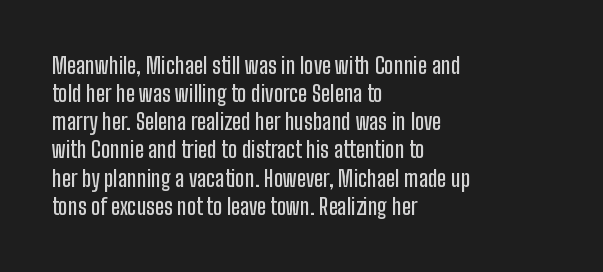
Q: Is the text italic (slanted)? A: No, it is upright.
Q: Is the text underlined? A: No.
Q: How is the paragraph aligned? A: Left-aligned.
Q: Is the spacing between letters normal or unusually wide? A: Normal.
Q: Is the spacing between lines tight, normal or loose? A: Normal.
